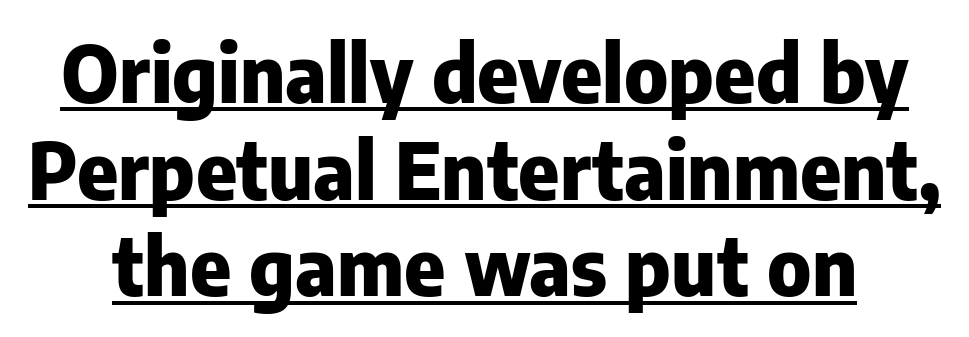
The image shows 78 px heavy sans-serif type, upright; set line spacing 1.24x, normal letter spacing, underlined; low stroke contrast and a medium x-height.
